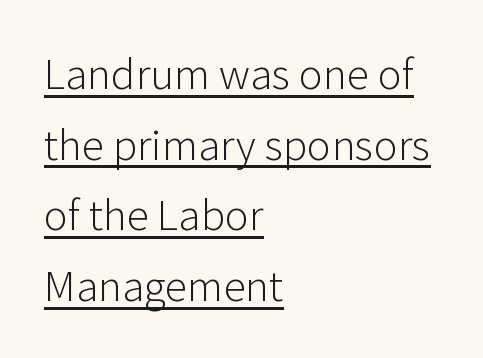
The image shows 45 px light sans-serif type, upright; set left-aligned, normal line spacing (1.57x), normal letter spacing, underlined; low stroke contrast and a medium x-height.
